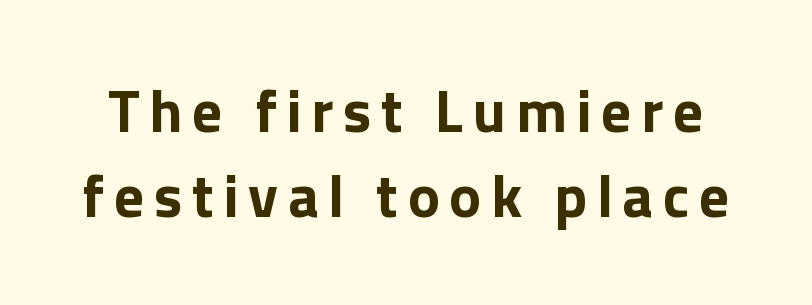
Q: Is the text italic (slanted)? A: No, it is upright.
Q: Is the typeface a serif or a sans-serif typeface? A: Sans-serif.
Q: Is the text underlined? A: No.
Q: Is the spacing between lines tight, normal or loose? A: Normal.
Q: Width (condensed, normal, or wide)? A: Normal.
Q: Stroke contrast? A: Low.
Q: x-height? A: Medium.
Q: Monospaced? A: No.
